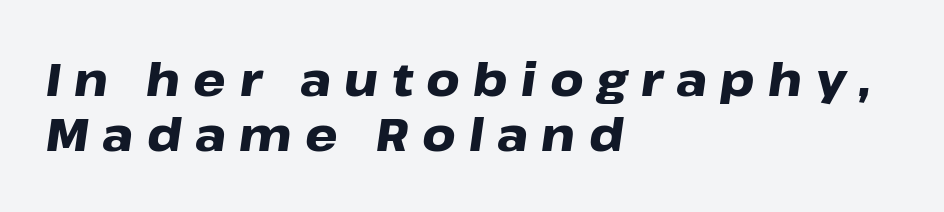
{"italic": "yes", "lean": "right", "slant_degrees": 8, "bold": "yes", "weight": "heavy", "width": "wide", "stroke_contrast": "low", "x_height": "medium", "monospaced": "no", "underline": "no", "align": "left", "line_spacing_ratio": 1.2, "letter_spacing": "wide", "letter_spacing_em": 0.29, "glyph_px": 46}
